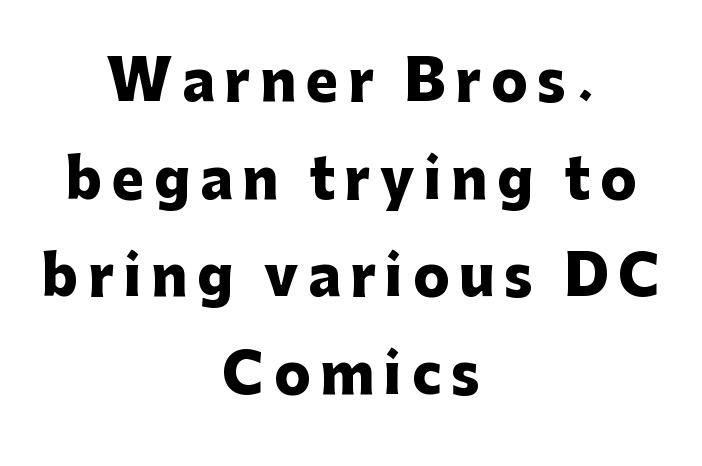
Q: Is the text bold? A: Yes.
Q: Is the text italic (slanted)? A: No, it is upright.
Q: Is the typeface a serif or a sans-serif typeface? A: Sans-serif.
Q: Is the text underlined? A: No.
Q: How is the paragraph aligned? A: Centered.
Q: Width (condensed, normal, or wide)? A: Normal.
Q: Stroke contrast? A: Low.
Q: x-height? A: Medium.
Q: Monospaced? A: No.
